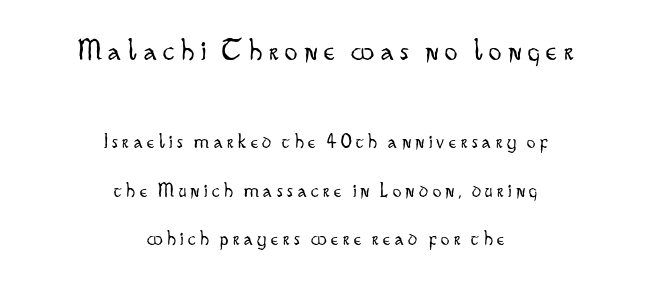
Q: Is the text bold? A: No.
Q: Is the text italic (slanted)? A: No, it is upright.
Q: Is the typeface a serif or a sans-serif typeface? A: Sans-serif.
Q: Is the text underlined? A: No.
Q: How is the paragraph aligned? A: Centered.
Q: Is the spacing between letters normal or unusually wide? A: Unusually wide.
Q: Is the spacing between lines tight, normal or loose? A: Loose.
Q: Which block of text is set in a larger size, the first (top) or the second (bottom)? A: The first (top) one.
Q: Width (condensed, normal, or wide)? A: Condensed.
Q: Stroke contrast? A: Low.
Q: x-height? A: Small.
Q: Monospaced? A: No.
